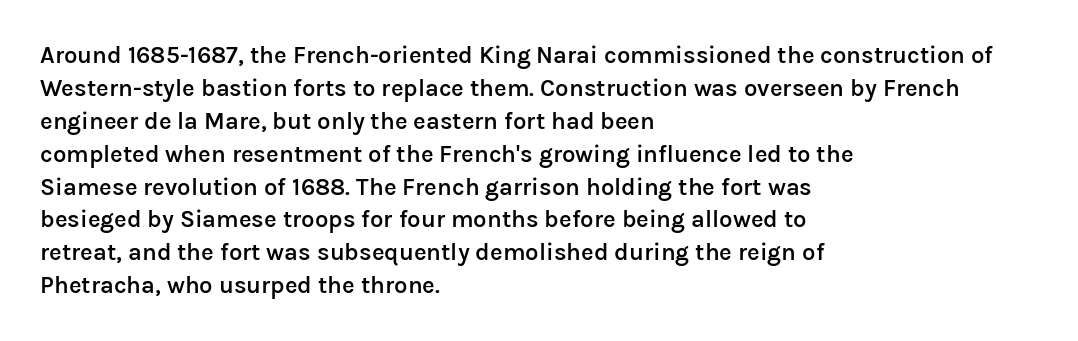
{"italic": "no", "bold": "semi", "underline": "no", "align": "left", "line_spacing": "normal", "line_spacing_ratio": 1.37, "letter_spacing": "normal", "letter_spacing_em": 0.0, "glyph_px": 24}
